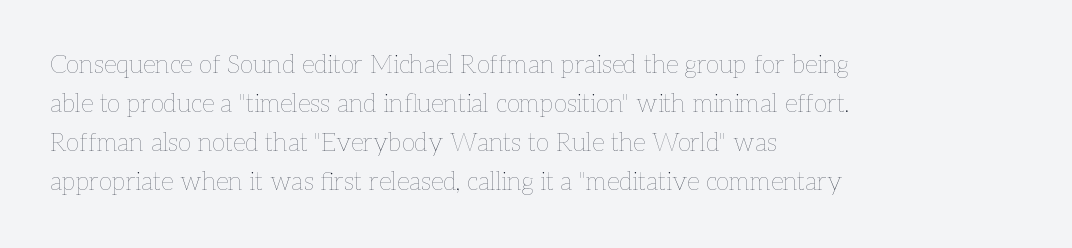
The space between consecutive lines is moderate. In terms of letterspacing, this is plain default setting. This rendering features lettering with no underline. Is the stroke heavy? The answer is a plain regular-or-lighter.
